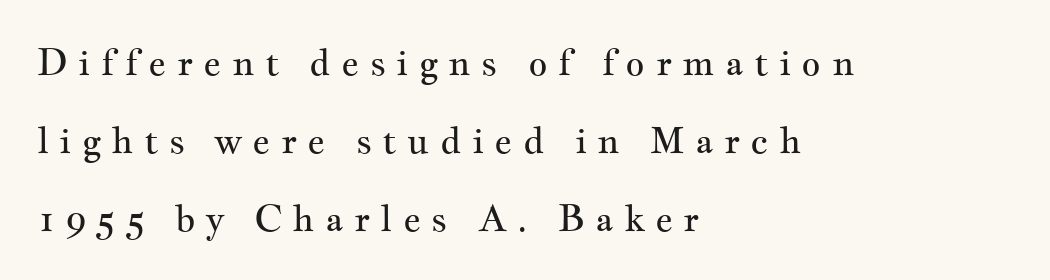
{"serif": "yes", "italic": "no", "bold": "no", "weight": "regular", "width": "wide", "stroke_contrast": "medium", "x_height": "small", "monospaced": "no", "underline": "no", "align": "left", "line_spacing": "loose", "line_spacing_ratio": 2.11, "letter_spacing": "wide", "letter_spacing_em": 0.28, "glyph_px": 37}
